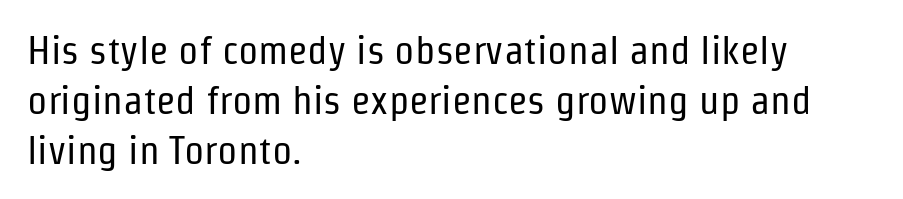
The image shows 40 px regular-weight, condensed sans-serif type, upright; set left-aligned, normal line spacing (1.25x), normal letter spacing, not underlined; low stroke contrast and a medium x-height.
